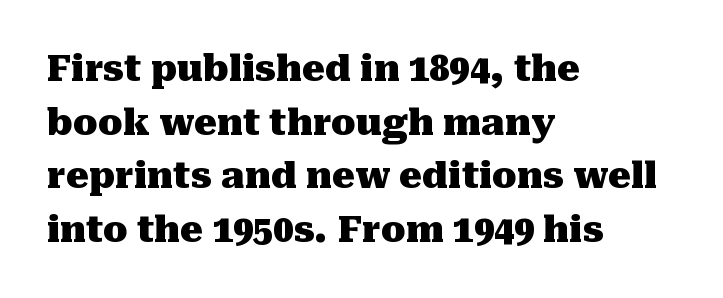
The image shows 36 px heavy serif type, upright; set left-aligned, normal line spacing (1.49x), normal letter spacing, not underlined; medium stroke contrast and a medium x-height.
